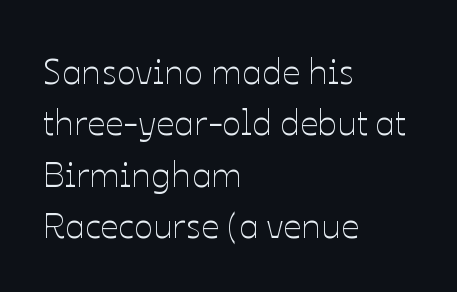
The image shows 36 px thin type, upright; set left-aligned, normal line spacing (1.43x), normal letter spacing, not underlined; low stroke contrast and a medium x-height.
